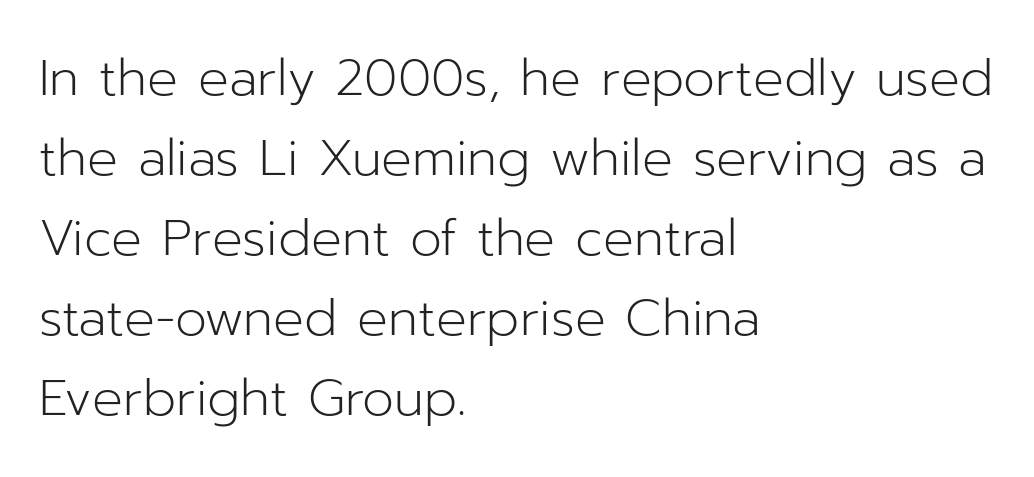
Q: Is the text bold? A: No.
Q: Is the text italic (slanted)? A: No, it is upright.
Q: Is the typeface a serif or a sans-serif typeface? A: Sans-serif.
Q: Is the text underlined? A: No.
Q: How is the paragraph aligned? A: Left-aligned.
Q: Is the spacing between letters normal or unusually wide? A: Normal.
Q: Is the spacing between lines tight, normal or loose? A: Normal.
Q: Width (condensed, normal, or wide)? A: Normal.
Q: Stroke contrast? A: Low.
Q: x-height? A: Medium.
Q: Monospaced? A: No.
